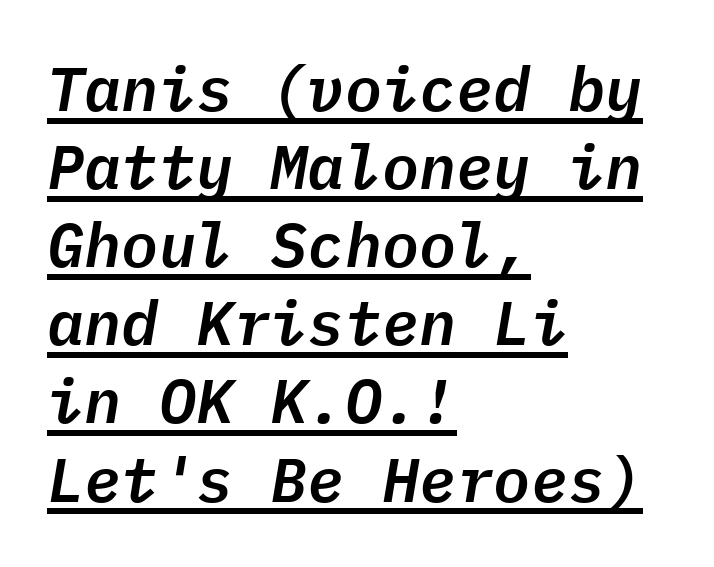
{"italic": "yes", "lean": "right", "slant_degrees": 9, "width": "normal", "stroke_contrast": "low", "x_height": "medium", "monospaced": "yes", "underline": "yes", "align": "left", "line_spacing": "normal", "line_spacing_ratio": 1.26, "letter_spacing": "normal", "letter_spacing_em": 0.0, "glyph_px": 62}
